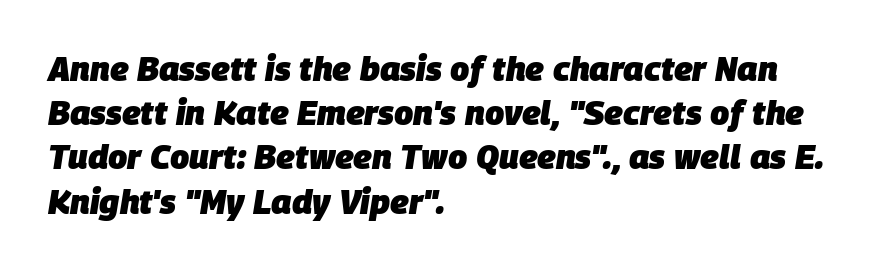
{"italic": "yes", "lean": "right", "slant_degrees": 9, "bold": "yes", "weight": "heavy", "width": "normal", "stroke_contrast": "low", "x_height": "large", "monospaced": "no", "underline": "no", "align": "left", "line_spacing": "normal", "line_spacing_ratio": 1.3, "letter_spacing": "normal", "letter_spacing_em": 0.0, "glyph_px": 34}
